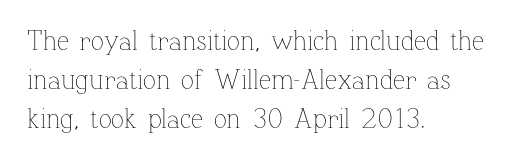
{"italic": "no", "bold": "no", "underline": "no", "align": "left", "line_spacing": "normal", "line_spacing_ratio": 1.44, "letter_spacing": "normal", "letter_spacing_em": 0.0, "glyph_px": 27}
